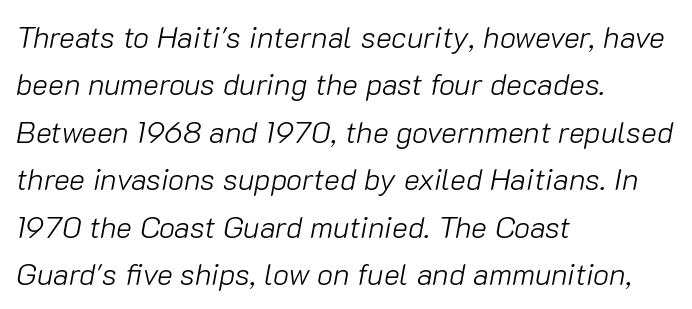
Left-aligned paragraph, ragged on the right. The words here are not underlined. The leading is moderate, giving the passage an even texture. In terms of letterspacing, this is plain default setting. Weight: regular or lighter. This sample has the flowing, uneven cadence of proportional lettering.
